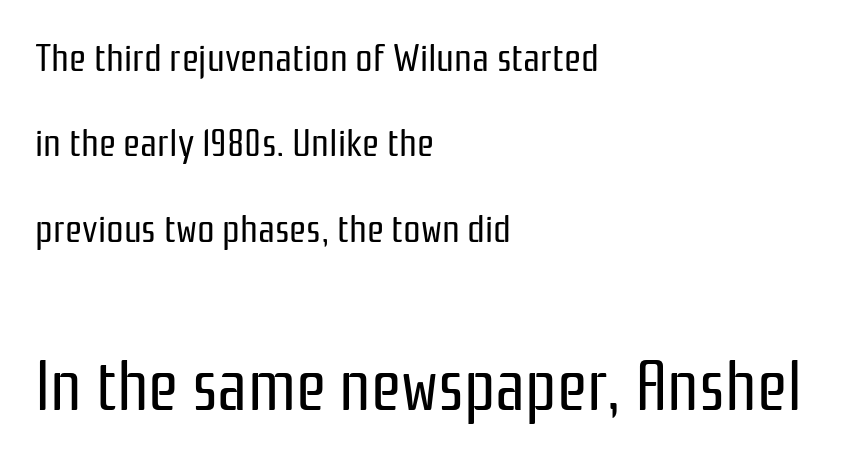
{"serif": "no", "italic": "no", "bold": "no", "weight": "regular", "width": "condensed", "stroke_contrast": "low", "x_height": "medium", "monospaced": "no", "underline": "no", "align": "left", "line_spacing": "loose", "line_spacing_ratio": 2.19, "letter_spacing": "normal", "letter_spacing_em": 0.0, "larger_block": "second", "size_ratio": 1.77, "glyph_px": 69}
